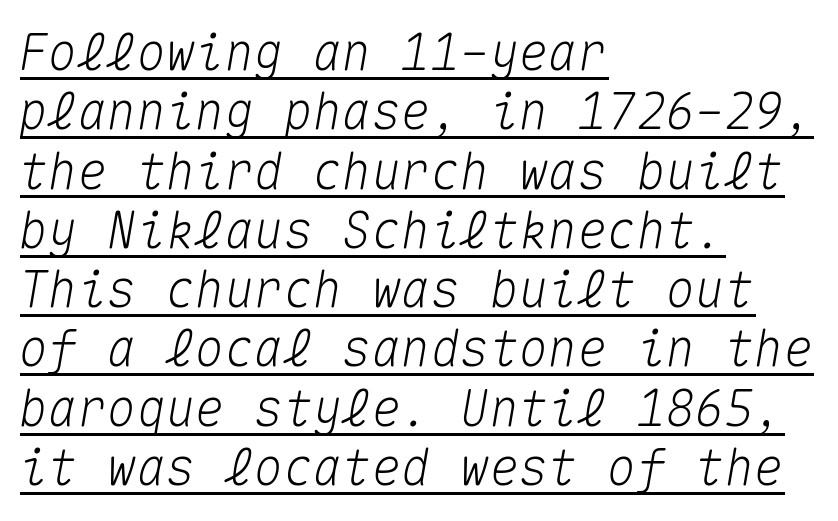
{"italic": "yes", "lean": "right", "slant_degrees": 10, "width": "normal", "stroke_contrast": "medium", "x_height": "medium", "monospaced": "yes", "underline": "yes", "align": "left", "line_spacing_ratio": 1.21, "letter_spacing": "normal", "letter_spacing_em": 0.0, "glyph_px": 49}
